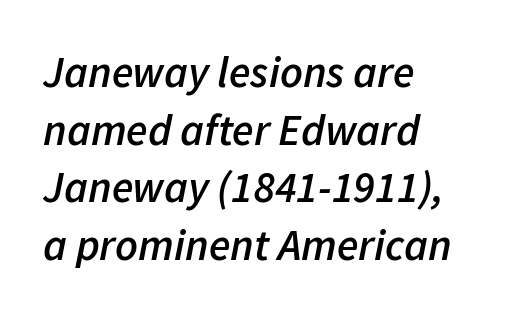
Q: Is the text bold? A: Semi-bold.
Q: Is the text italic (slanted)? A: Yes, it leans right by about 11 degrees.
Q: Is the text underlined? A: No.
Q: How is the paragraph aligned? A: Left-aligned.
Q: Is the spacing between letters normal or unusually wide? A: Normal.
Q: Is the spacing between lines tight, normal or loose? A: Normal.
Q: Width (condensed, normal, or wide)? A: Normal.
Q: Stroke contrast? A: Low.
Q: x-height? A: Medium.
Q: Monospaced? A: No.
